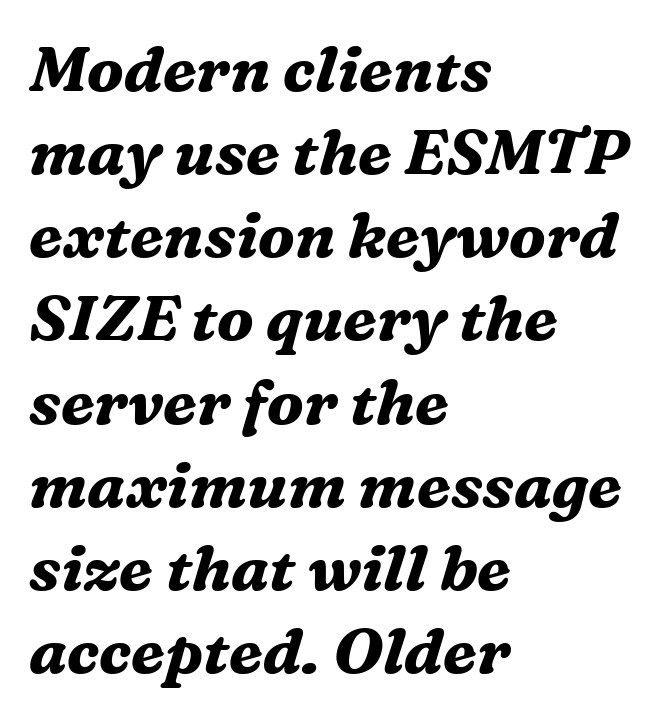
Q: Is the text bold? A: Yes.
Q: Is the text italic (slanted)? A: Yes, it leans right by about 16 degrees.
Q: Is the typeface a serif or a sans-serif typeface? A: Serif.
Q: Is the text underlined? A: No.
Q: How is the paragraph aligned? A: Left-aligned.
Q: Is the spacing between letters normal or unusually wide? A: Normal.
Q: Is the spacing between lines tight, normal or loose? A: Normal.
Q: Width (condensed, normal, or wide)? A: Normal.
Q: Stroke contrast? A: Medium.
Q: x-height? A: Medium.
Q: Monospaced? A: No.
